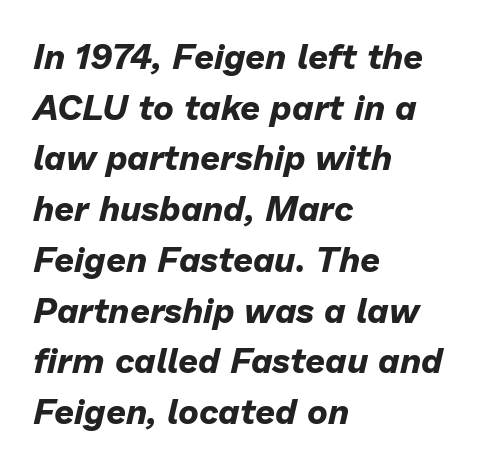
Q: Is the text bold? A: Yes.
Q: Is the text italic (slanted)? A: Yes, it leans right by about 13 degrees.
Q: Is the text underlined? A: No.
Q: How is the paragraph aligned? A: Left-aligned.
Q: Is the spacing between letters normal or unusually wide? A: Normal.
Q: Is the spacing between lines tight, normal or loose? A: Normal.
Q: Width (condensed, normal, or wide)? A: Normal.
Q: Stroke contrast? A: Low.
Q: x-height? A: Medium.
Q: Monospaced? A: No.
